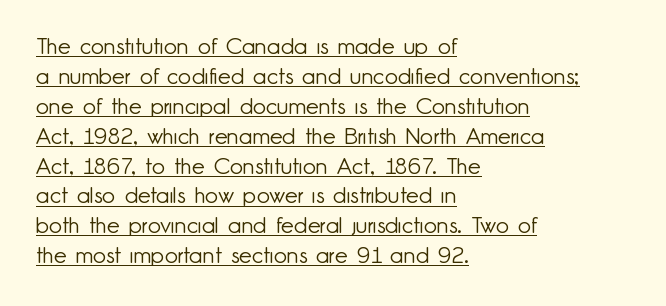
The passage shown has conventional tracking throughout. Compared with typical paragraphs, the rows here are spaced about the same. When letters stand straight like this, we call the style roman or upright. The strokes carry an ordinary text weight at most.
